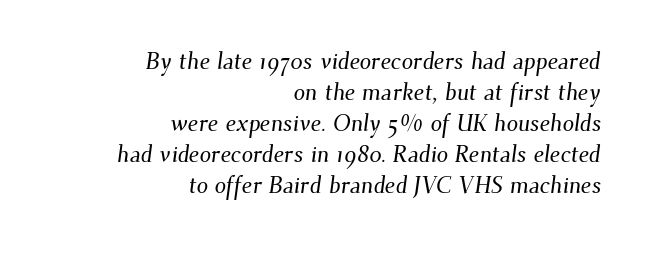
Descenders hang freely into open space. A student would call this right alignment; a typographer would say flush right, rag left. In terms of letterspacing, this is plain default setting. Whoever set this chose a conventional vertical rhythm.
